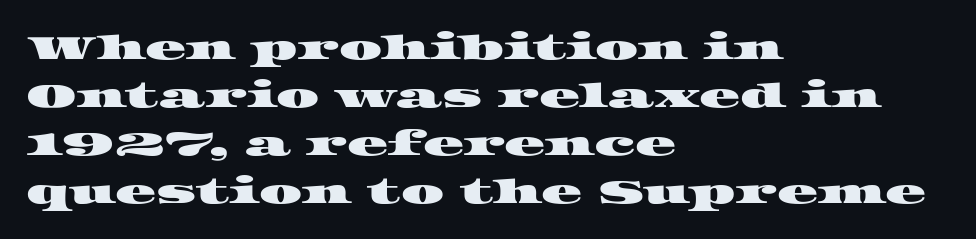
You could call the tracking neutral — neither tight nor loose. These lines are rendered in a variable-pitch font. The rows are spaced the way most documents space them. Observe the serifs anchoring each vertical stroke in this sample.
